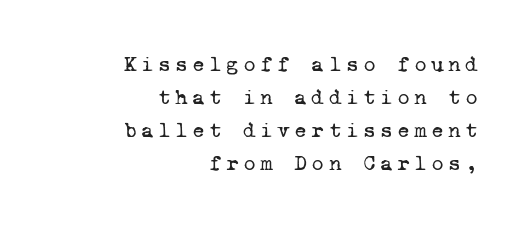
{"bold": "no", "underline": "no", "align": "right", "line_spacing": "normal", "line_spacing_ratio": 1.5, "glyph_px": 22}
